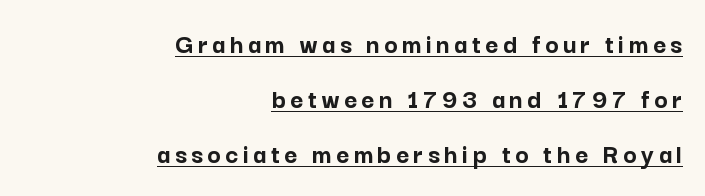
The image shows 28 px semibold sans-serif type, upright; set right-aligned, loose line spacing (1.97x), underlined; low stroke contrast and a medium x-height.
